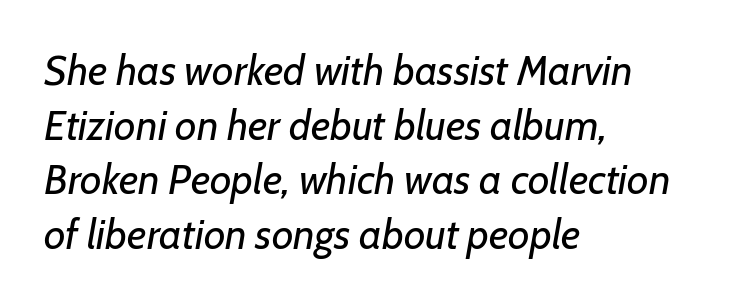
The image shows 42 px regular-weight type, italic (leaning right); set left-aligned, normal line spacing (1.3x), normal letter spacing, not underlined; low stroke contrast and a medium x-height.
